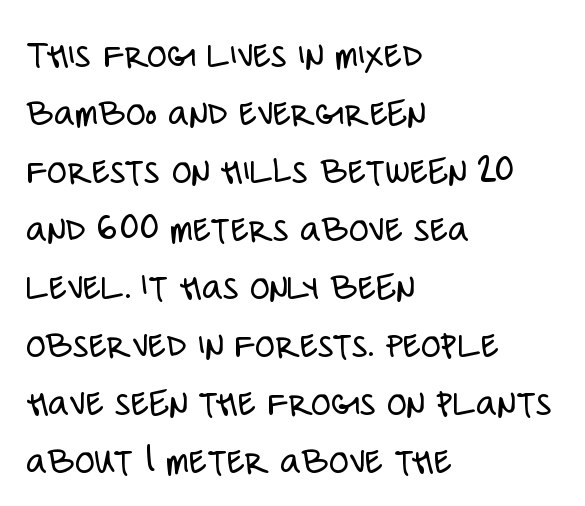
The image shows 40 px light, condensed sans-serif type, upright; set left-aligned, normal line spacing (1.45x), normal letter spacing, not underlined; low stroke contrast and a large x-height.
